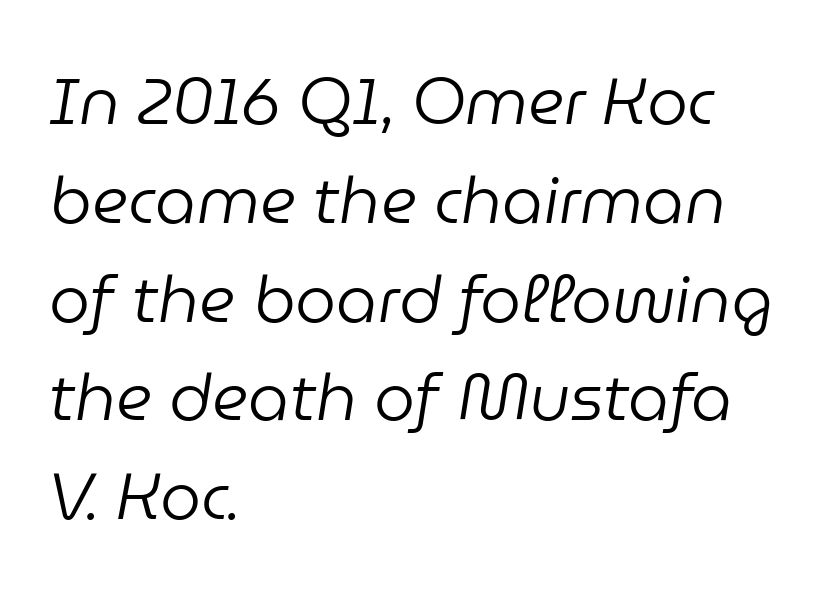
Q: Is the text bold? A: No.
Q: Is the text italic (slanted)? A: Yes, it leans right by about 9 degrees.
Q: Is the text underlined? A: No.
Q: How is the paragraph aligned? A: Left-aligned.
Q: Is the spacing between letters normal or unusually wide? A: Normal.
Q: Is the spacing between lines tight, normal or loose? A: Normal.
Q: Width (condensed, normal, or wide)? A: Normal.
Q: Stroke contrast? A: Low.
Q: x-height? A: Medium.
Q: Monospaced? A: No.
